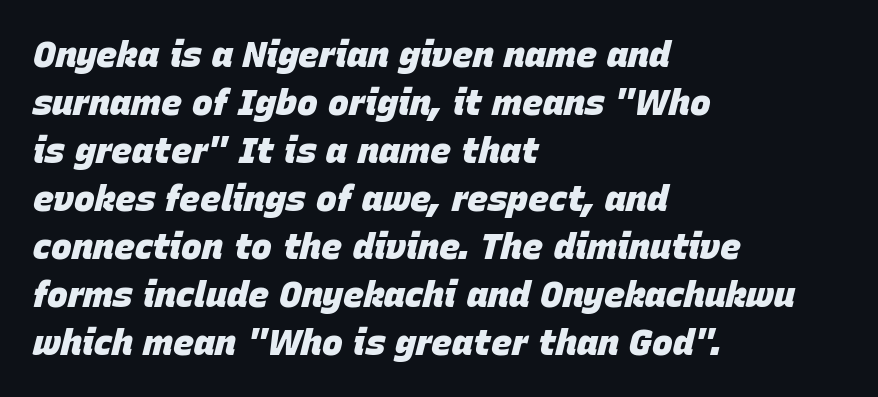
Check the space under the baseline: it is left empty. Each word holds together tightly as a unit, with standard inter-letter gaps. Vertical spacing — default. Does the copy run flush right? No — it runs flush left. Yep, that's italic — everything's leaning. What weight is shown? A full bold with thick strokes.
